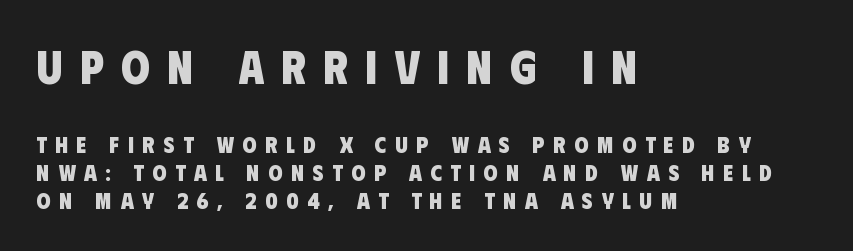
The image shows 46 px heavy, condensed sans-serif type; set left-aligned, line spacing 1.22x, unusually wide letter spacing (+0.38 em), not underlined; the first (top) block is 2.0x larger; low stroke contrast and a large x-height.
